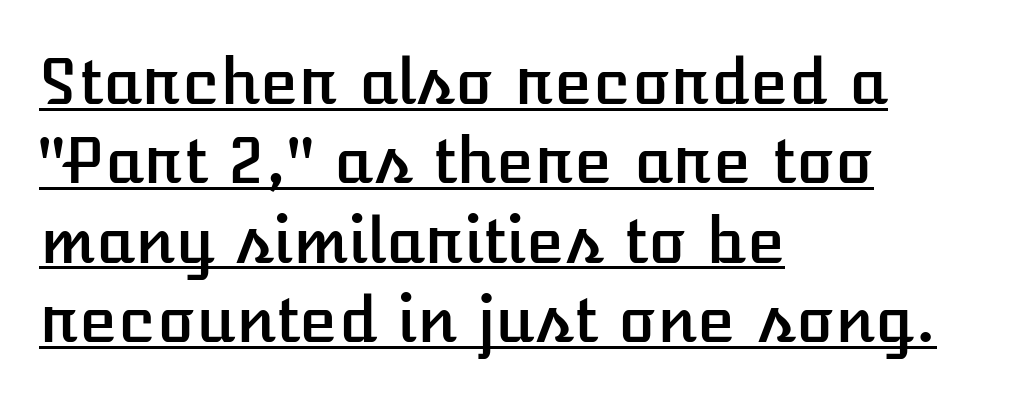
Compared with a centered layout, this one pins lines to the left instead. A typesetter would call this proportional, since set widths differ per character. The typesetter has applied underlining to the passage shown. Notice how the stems are strictly vertical — no italics here.
